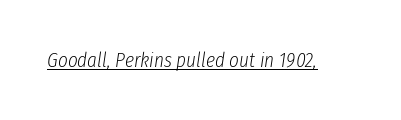
{"italic": "yes", "lean": "right", "slant_degrees": 8, "bold": "no", "underline": "yes", "letter_spacing": "normal", "letter_spacing_em": 0.0, "glyph_px": 21}
